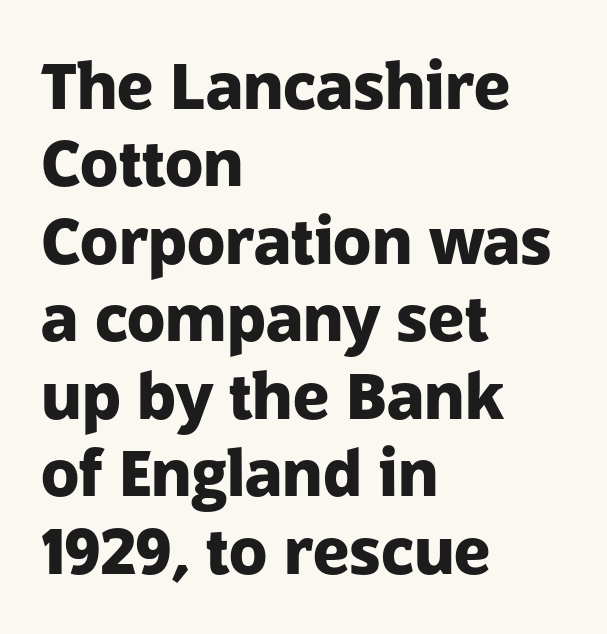
Q: Is the text bold? A: Yes.
Q: Is the text italic (slanted)? A: No, it is upright.
Q: Is the typeface a serif or a sans-serif typeface? A: Sans-serif.
Q: Is the text underlined? A: No.
Q: How is the paragraph aligned? A: Left-aligned.
Q: Is the spacing between letters normal or unusually wide? A: Normal.
Q: Width (condensed, normal, or wide)? A: Normal.
Q: Stroke contrast? A: Low.
Q: x-height? A: Medium.
Q: Monospaced? A: No.
